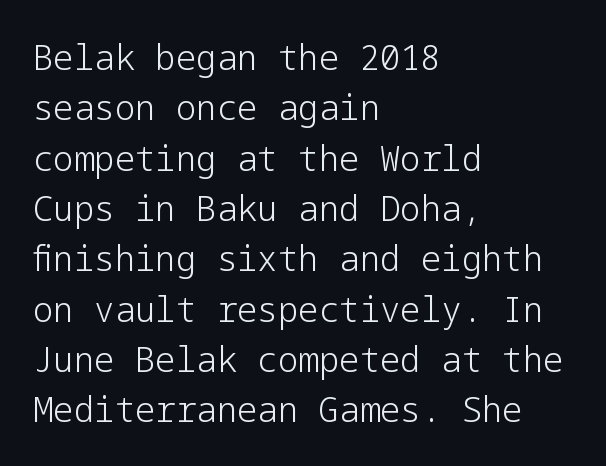
The image shows 34 px light sans-serif type, upright; set left-aligned, normal line spacing (1.48x), normal letter spacing, not underlined; low stroke contrast and a medium x-height.
